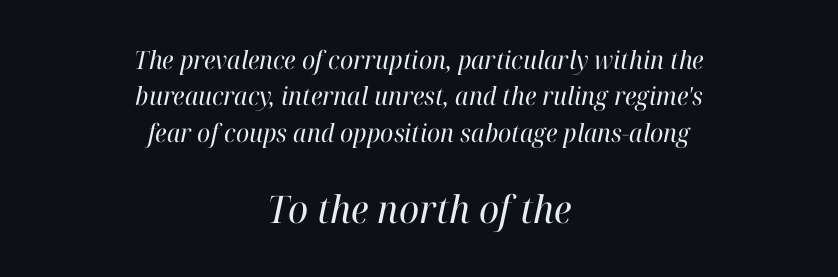
Each line is balanced around a shared central axis. Any mark beneath the type? The region is blank. The face used here is rendered with its standard letterfit. The typography opts for an oblique posture over an upright one. Of the two passages, the one underneath uses the larger point size.
